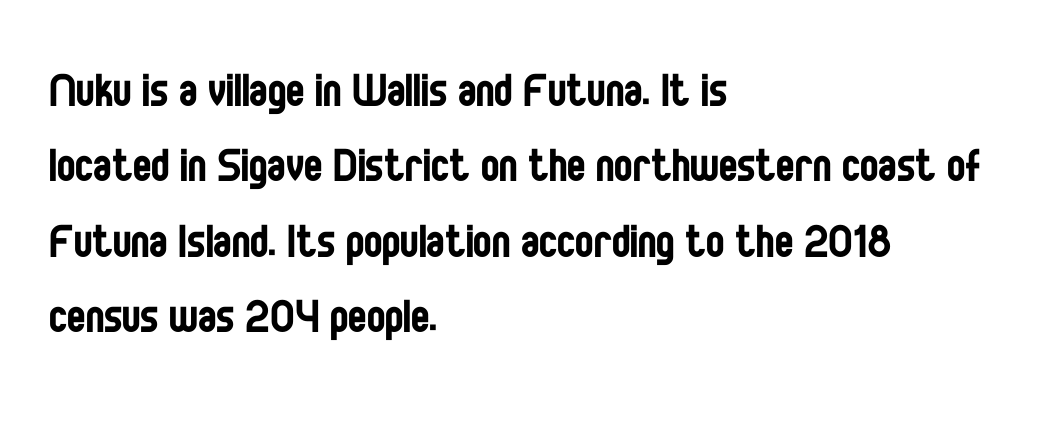
Tracking value appears to be zero — textbook default spacing. Does the copy run flush right? No — it runs flush left. The face used here is a sans, in the tradition of grotesques and geometrics. Is the stroke heavy? The answer is a plain regular-or-lighter. If you drew a line through each stem, it would be perfectly vertical.
